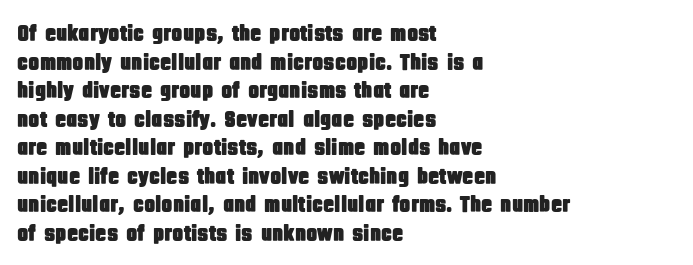
{"italic": "no", "underline": "no", "align": "left", "line_spacing_ratio": 1.24, "letter_spacing": "normal", "letter_spacing_em": 0.0, "glyph_px": 23}
